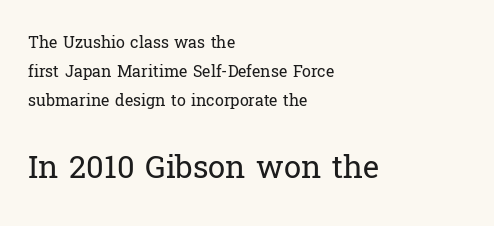
Q: Is the text bold? A: No.
Q: Is the text italic (slanted)? A: No, it is upright.
Q: Is the typeface a serif or a sans-serif typeface? A: Serif.
Q: Is the text underlined? A: No.
Q: How is the paragraph aligned? A: Left-aligned.
Q: Is the spacing between letters normal or unusually wide? A: Normal.
Q: Which block of text is set in a larger size, the first (top) or the second (bottom)? A: The second (bottom) one.
Q: Width (condensed, normal, or wide)? A: Normal.
Q: Stroke contrast? A: Low.
Q: x-height? A: Medium.
Q: Monospaced? A: No.
